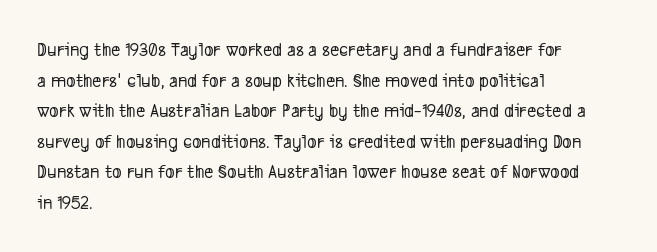
The image shows 20 px text type; set left-aligned, normal line spacing (1.53x), normal letter spacing, not underlined.
